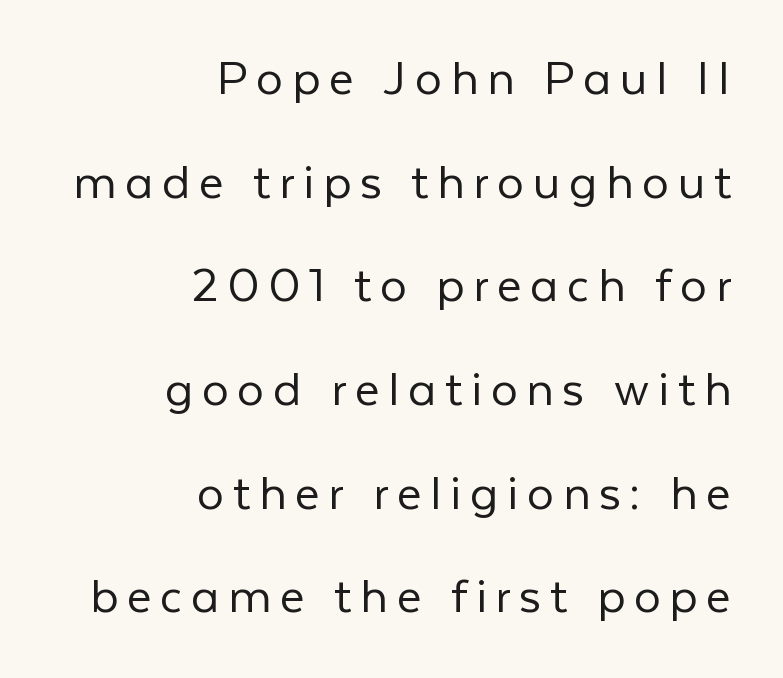
The image shows 54 px light sans-serif type, upright; set right-aligned, loose line spacing (1.92x), not underlined; low stroke contrast and a medium x-height.
